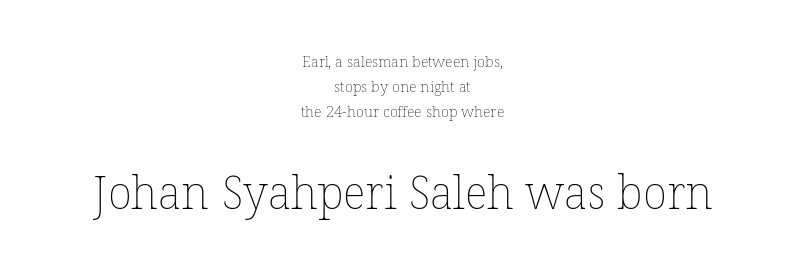
The image shows 45 px thin type, upright; set centered, normal line spacing (1.68x), normal letter spacing, not underlined; the second (bottom) block is 3.0x larger; low stroke contrast and a medium x-height.
